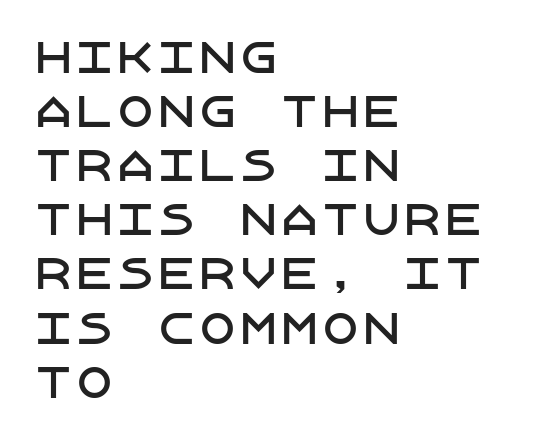
Q: Is the text italic (slanted)? A: No, it is upright.
Q: Is the typeface a serif or a sans-serif typeface? A: Sans-serif.
Q: Is the text underlined? A: No.
Q: How is the paragraph aligned? A: Left-aligned.
Q: Is the spacing between letters normal or unusually wide? A: Normal.
Q: Is the spacing between lines tight, normal or loose? A: Normal.
Q: Width (condensed, normal, or wide)? A: Normal.
Q: Stroke contrast? A: Low.
Q: x-height? A: Large.
